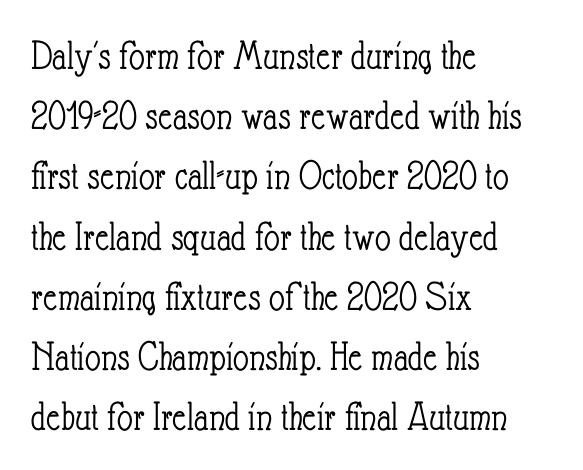
The image shows 43 px light, condensed type, upright; set left-aligned, normal line spacing (1.4x), normal letter spacing, not underlined; low stroke contrast and a small x-height.
